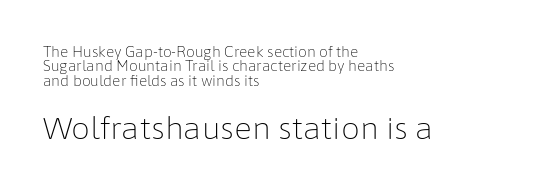
The image shows 30 px light sans-serif type, upright; set left-aligned, tight line spacing (1.03x), normal letter spacing, not underlined; the second (bottom) block is 2.14x larger; low stroke contrast and a medium x-height.
